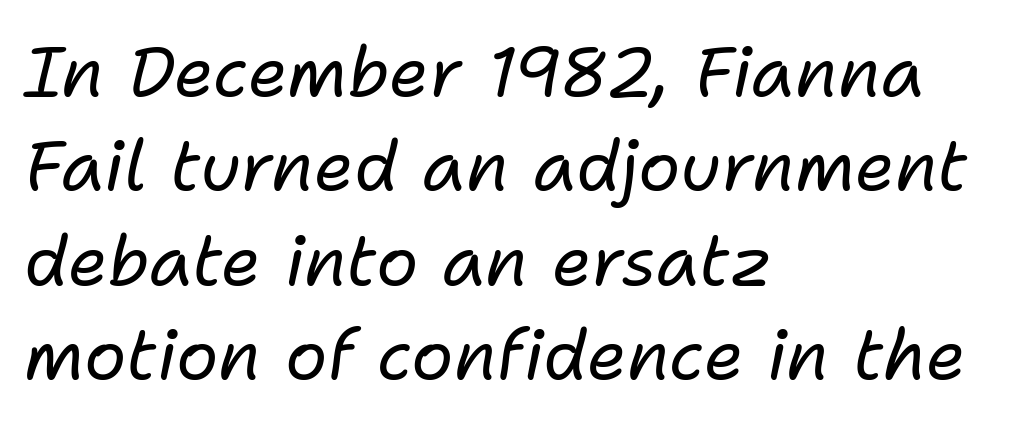
Unbolded letterforms with no extra heft. Words appear dense and cohesive because spacing is normal. The rendering anchors every line to the left-hand side. This sample has the flowing, uneven cadence of proportional lettering. Descender tails drop into unmarked territory.
